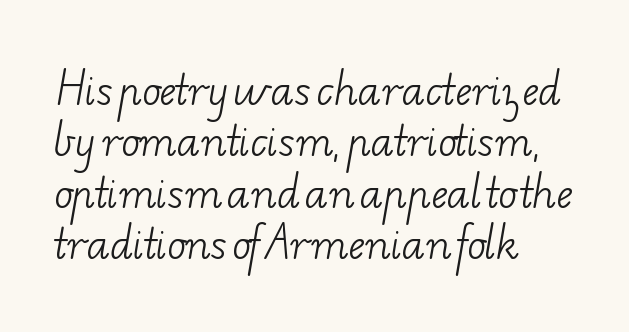
Q: Is the text bold? A: No.
Q: Is the typeface a serif or a sans-serif typeface? A: Serif.
Q: Is the text underlined? A: No.
Q: How is the paragraph aligned? A: Left-aligned.
Q: Is the spacing between letters normal or unusually wide? A: Normal.
Q: Is the spacing between lines tight, normal or loose? A: Normal.
Q: Width (condensed, normal, or wide)? A: Wide.
Q: Stroke contrast? A: Low.
Q: x-height? A: Small.
Q: Monospaced? A: No.
